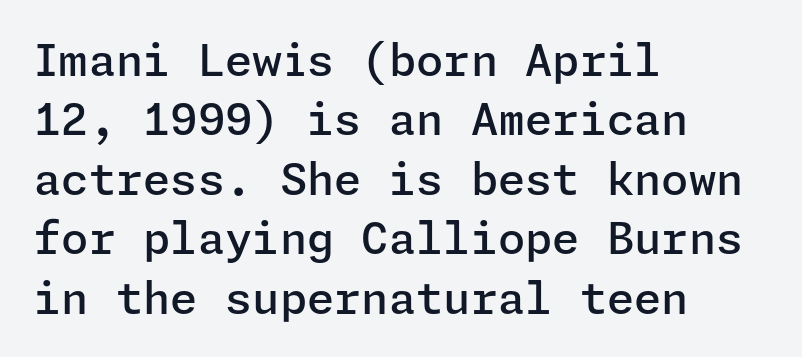
Letters rest on an invisible, unmarked baseline. Each letter's strokes conclude bluntly, with no projecting serifs. Does the leading feel generous? No, just average. Ordinary non-slanted type is in use. Each line starts at the same left margin while the right side varies. A bit beefed up — I'd call it semibold rather than bold.
